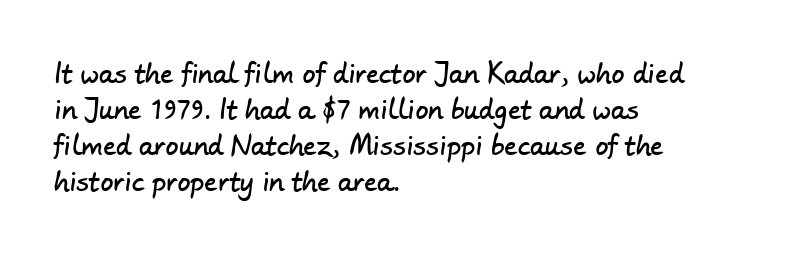
Visually the block forms a straight wall on the left and a jagged coastline on the right. These lines sit exactly where default settings would place them. This rendering leaves character spacing at its baseline value. Decoration check: the copy has no underline.
